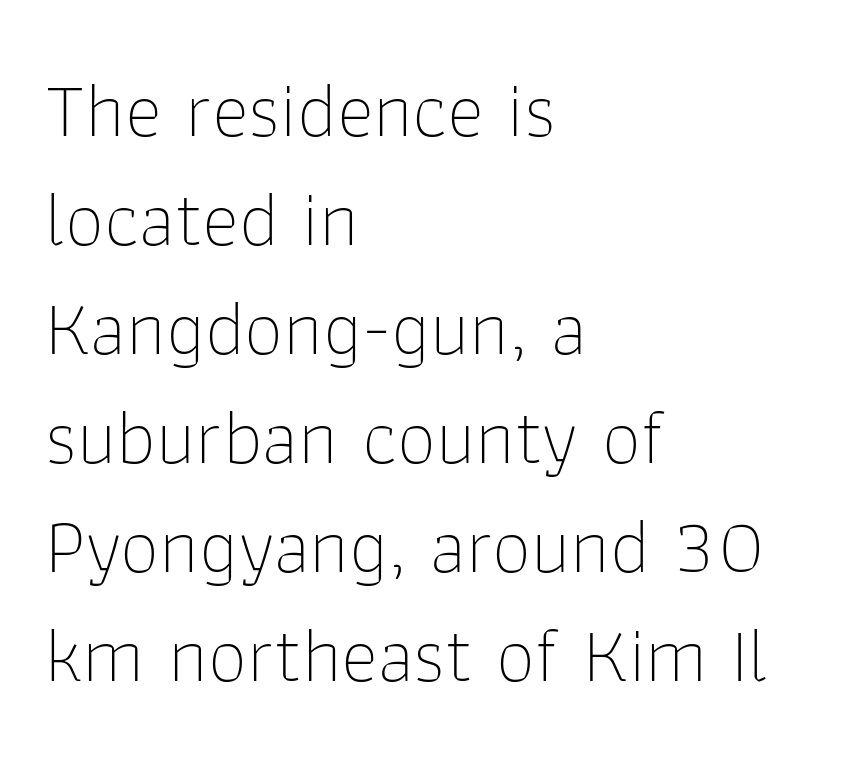
Q: Is the text bold? A: No.
Q: Is the text italic (slanted)? A: No, it is upright.
Q: Is the typeface a serif or a sans-serif typeface? A: Sans-serif.
Q: Is the text underlined? A: No.
Q: How is the paragraph aligned? A: Left-aligned.
Q: Is the spacing between letters normal or unusually wide? A: Normal.
Q: Is the spacing between lines tight, normal or loose? A: Normal.
Q: Width (condensed, normal, or wide)? A: Normal.
Q: Stroke contrast? A: Low.
Q: x-height? A: Medium.
Q: Monospaced? A: No.
